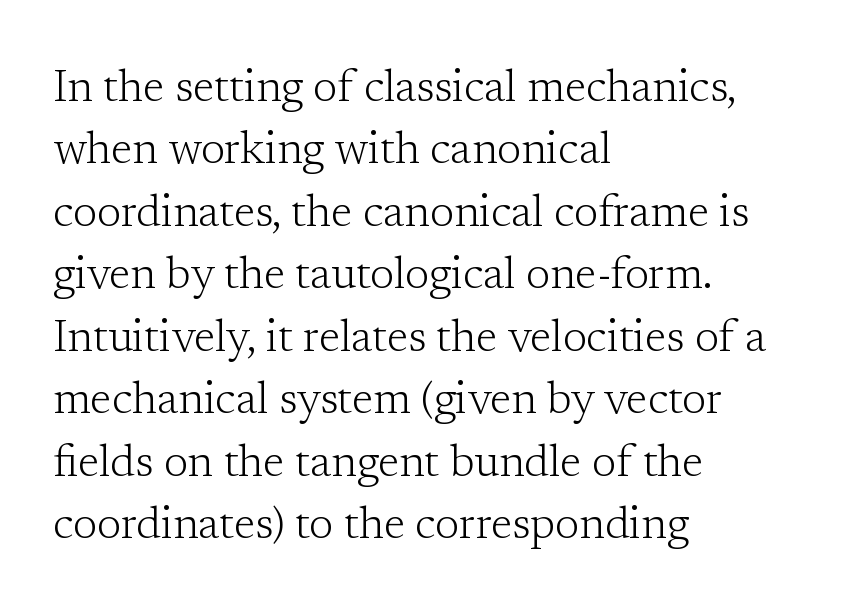
{"serif": "yes", "italic": "no", "bold": "no", "weight": "light", "width": "normal", "stroke_contrast": "low", "x_height": "medium", "monospaced": "no", "underline": "no", "align": "left", "line_spacing": "normal", "line_spacing_ratio": 1.42, "letter_spacing": "normal", "letter_spacing_em": 0.0, "glyph_px": 44}
